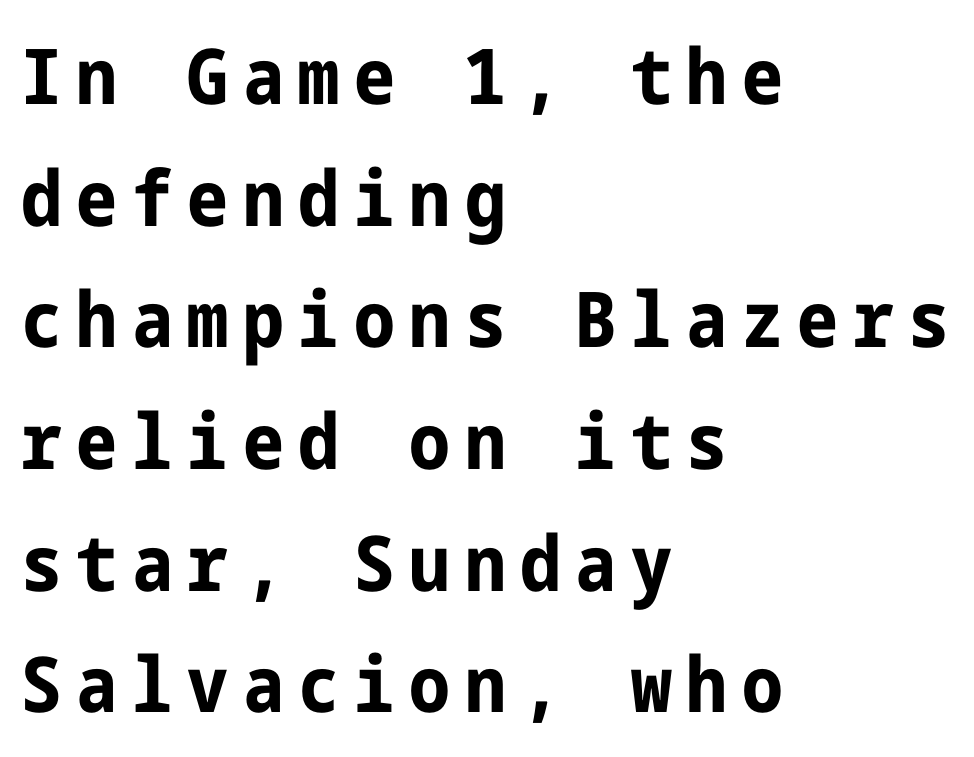
The glyphs in this specimen are sans serif. Is the type bold? Yes — the strokes are clearly thick and heavy. Vertical strokes here are truly vertical. If you drew a ruler down the left edge, every line would touch it. How would I describe the line gaps? Plain and ordinary.
